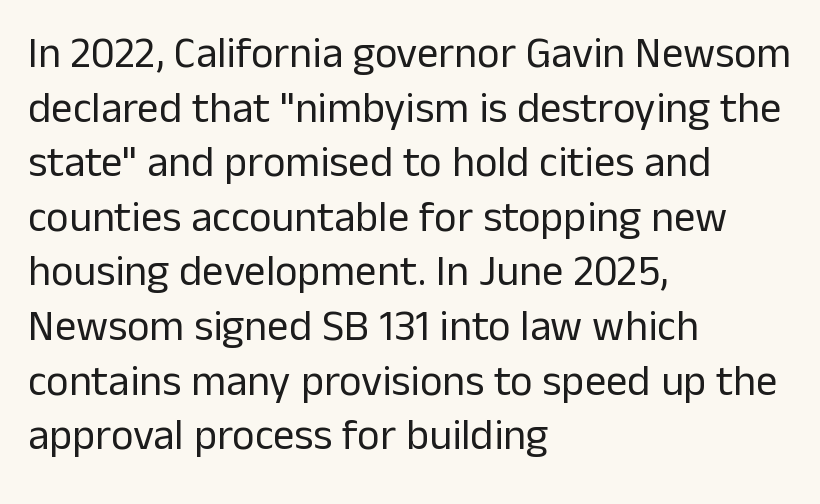
Default kerning and tracking; the words read as compact shapes. Reading down the column, the eye jumps a familiar distance to each next line. The passage shown is not underscored anywhere. Proportional: the letters do not fall into vertical columns. In CSS terms this would be text-align: left.
